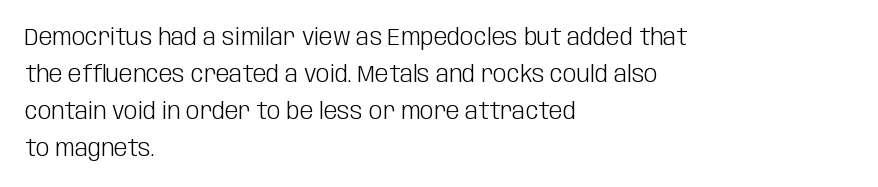
{"italic": "no", "bold": "no", "underline": "no", "align": "left", "line_spacing": "normal", "line_spacing_ratio": 1.54, "letter_spacing": "normal", "letter_spacing_em": 0.0, "glyph_px": 24}
